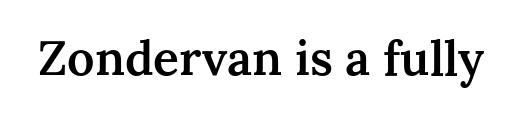
{"serif": "yes", "italic": "no", "bold": "semi", "weight": "semibold", "width": "normal", "stroke_contrast": "medium", "x_height": "medium", "monospaced": "no", "underline": "no", "letter_spacing": "normal", "letter_spacing_em": 0.0, "glyph_px": 48}
